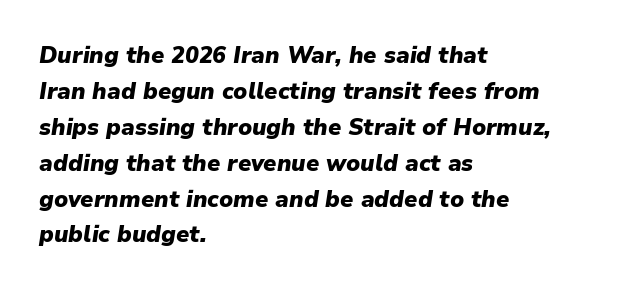
The image shows 23 px bold type, italic (leaning right); set left-aligned, normal line spacing (1.56x), normal letter spacing, not underlined.
